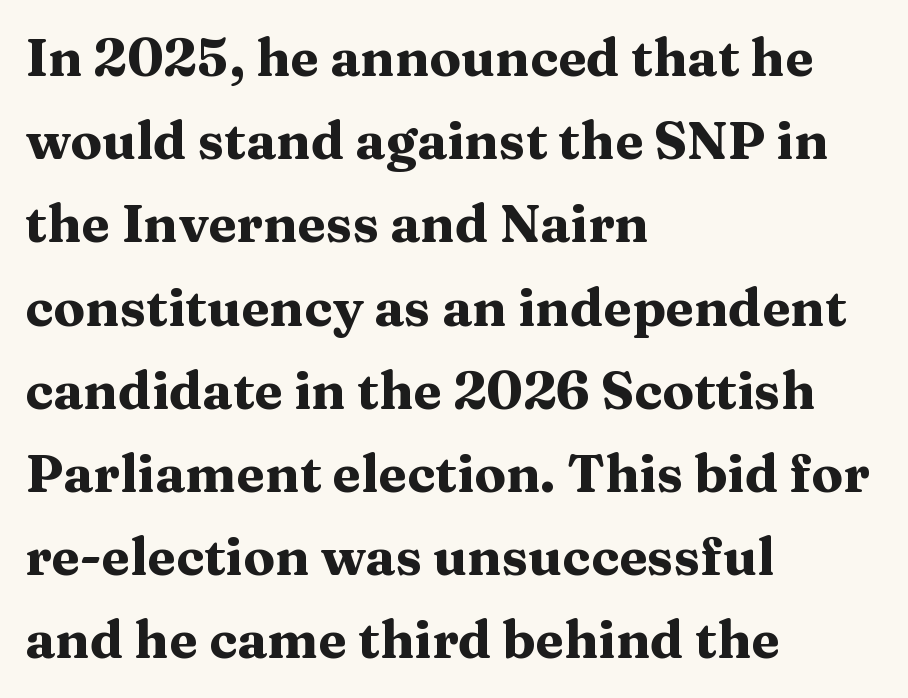
Q: Is the text bold? A: Yes.
Q: Is the text italic (slanted)? A: No, it is upright.
Q: Is the typeface a serif or a sans-serif typeface? A: Serif.
Q: Is the text underlined? A: No.
Q: How is the paragraph aligned? A: Left-aligned.
Q: Is the spacing between letters normal or unusually wide? A: Normal.
Q: Is the spacing between lines tight, normal or loose? A: Normal.
Q: Width (condensed, normal, or wide)? A: Wide.
Q: Stroke contrast? A: Medium.
Q: x-height? A: Medium.
Q: Monospaced? A: No.
